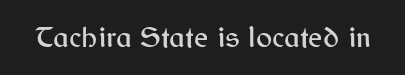
Q: Is the text italic (slanted)? A: No, it is upright.
Q: Is the typeface a serif or a sans-serif typeface? A: Sans-serif.
Q: Is the text underlined? A: No.
Q: Is the spacing between letters normal or unusually wide? A: Normal.
Q: Width (condensed, normal, or wide)? A: Normal.
Q: Stroke contrast? A: Medium.
Q: x-height? A: Medium.
Q: Monospaced? A: No.
